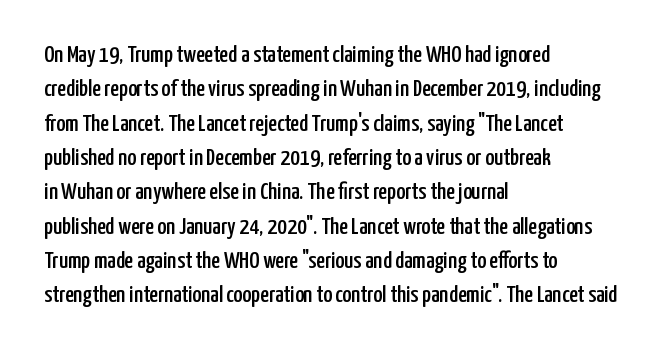
The rows are spaced the way most documents space them. Italic: no, the glyphs are upright roman. Reading down the block, your eye returns to a fixed left position each line. The words here are not underlined. Nothing unusual about the tracking: characters are spaced as the font intends.
